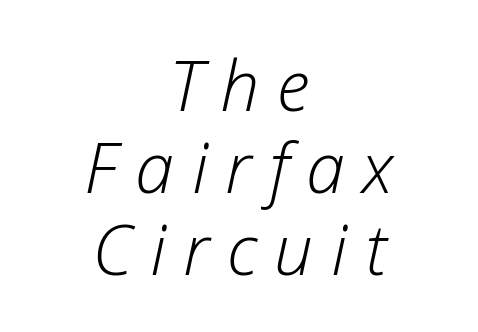
Q: Is the text bold? A: No.
Q: Is the text italic (slanted)? A: Yes, it leans right by about 12 degrees.
Q: Is the text underlined? A: No.
Q: How is the paragraph aligned? A: Centered.
Q: Is the spacing between letters normal or unusually wide? A: Unusually wide.
Q: Width (condensed, normal, or wide)? A: Normal.
Q: Stroke contrast? A: Low.
Q: x-height? A: Medium.
Q: Monospaced? A: No.
